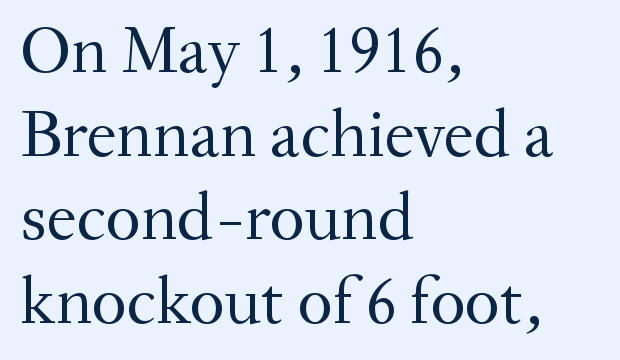
Q: Is the text bold? A: No.
Q: Is the text italic (slanted)? A: No, it is upright.
Q: Is the typeface a serif or a sans-serif typeface? A: Serif.
Q: Is the text underlined? A: No.
Q: How is the paragraph aligned? A: Left-aligned.
Q: Is the spacing between letters normal or unusually wide? A: Normal.
Q: Width (condensed, normal, or wide)? A: Normal.
Q: Stroke contrast? A: Medium.
Q: x-height? A: Small.
Q: Monospaced? A: No.
